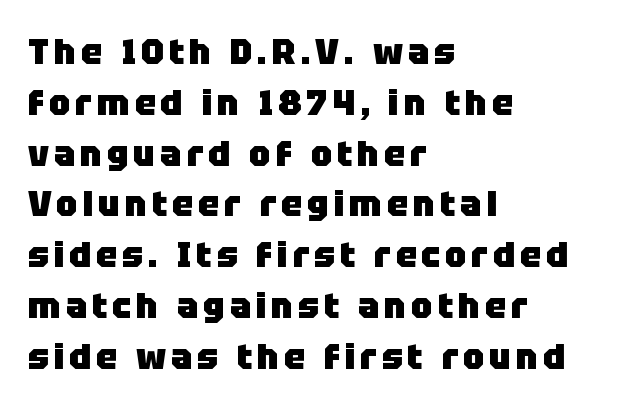
Q: Is the text bold? A: Yes.
Q: Is the text italic (slanted)? A: No, it is upright.
Q: Is the typeface a serif or a sans-serif typeface? A: Sans-serif.
Q: Is the text underlined? A: No.
Q: How is the paragraph aligned? A: Left-aligned.
Q: Is the spacing between lines tight, normal or loose? A: Normal.
Q: Width (condensed, normal, or wide)? A: Normal.
Q: Stroke contrast? A: Low.
Q: x-height? A: Large.
Q: Monospaced? A: No.
